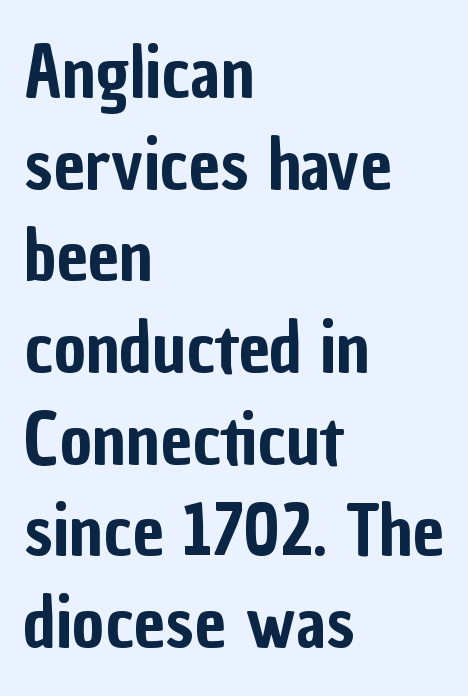
Q: Is the text italic (slanted)? A: No, it is upright.
Q: Is the typeface a serif or a sans-serif typeface? A: Sans-serif.
Q: Is the text underlined? A: No.
Q: How is the paragraph aligned? A: Left-aligned.
Q: Is the spacing between letters normal or unusually wide? A: Normal.
Q: Is the spacing between lines tight, normal or loose? A: Normal.
Q: Width (condensed, normal, or wide)? A: Condensed.
Q: Stroke contrast? A: Low.
Q: x-height? A: Medium.
Q: Monospaced? A: No.
